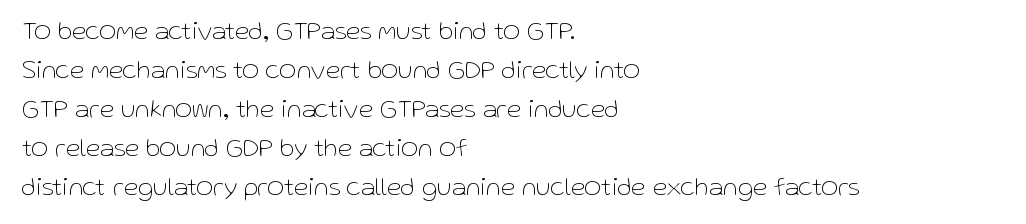
{"italic": "no", "bold": "no", "underline": "no", "align": "left", "line_spacing": "normal", "line_spacing_ratio": 1.5, "letter_spacing": "normal", "letter_spacing_em": 0.0, "glyph_px": 26}
